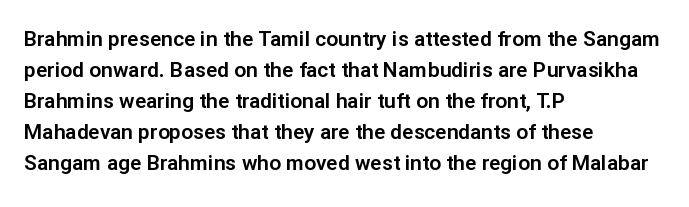
Q: Is the text italic (slanted)? A: No, it is upright.
Q: Is the text underlined? A: No.
Q: How is the paragraph aligned? A: Left-aligned.
Q: Is the spacing between letters normal or unusually wide? A: Normal.
Q: Is the spacing between lines tight, normal or loose? A: Normal.
